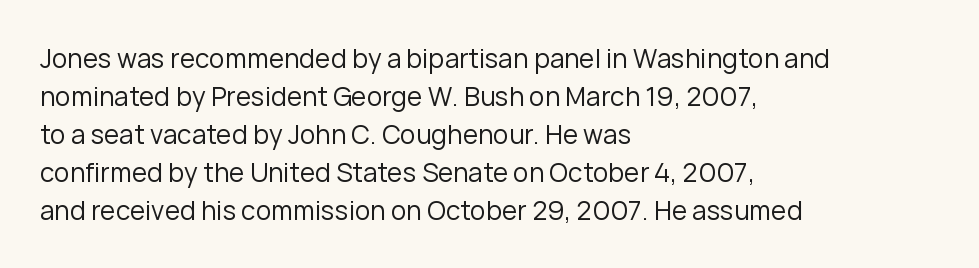
Visually the block forms a straight wall on the left and a jagged coastline on the right. Caption: standard tracking, unaltered. The type sits square on the baseline with zero lean. Weight: not bold — regular or lighter.
